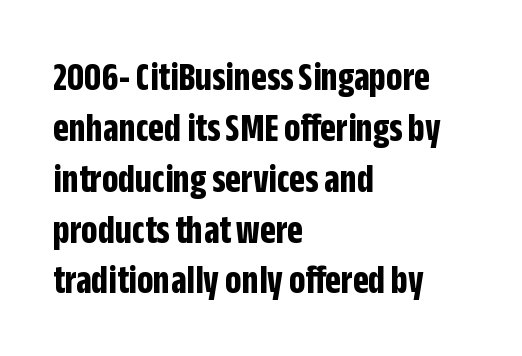
Check where the strokes stop: nothing finishes them off — pure sans. The lettering stays uniformly vertical, giving the passage a roman look. These lines are rendered in a variable-pitch font. These lines stack with their left ends in a neat column. This sample uses plain, unmodified letter spacing.
